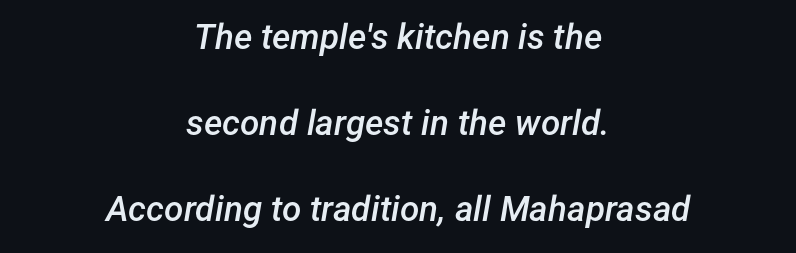
{"italic": "yes", "lean": "right", "slant_degrees": 12, "bold": "semi", "weight": "semibold", "width": "normal", "stroke_contrast": "low", "x_height": "medium", "monospaced": "no", "underline": "no", "align": "center", "line_spacing": "loose", "line_spacing_ratio": 2.46, "letter_spacing": "normal", "letter_spacing_em": 0.0, "glyph_px": 35}
